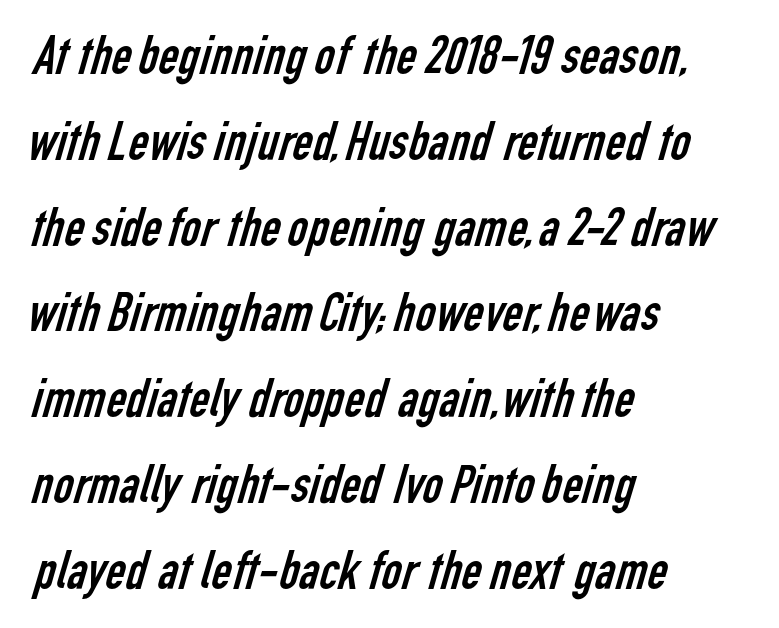
Q: Is the text bold? A: No.
Q: Is the typeface a serif or a sans-serif typeface? A: Sans-serif.
Q: Is the text underlined? A: No.
Q: How is the paragraph aligned? A: Left-aligned.
Q: Is the spacing between letters normal or unusually wide? A: Normal.
Q: Is the spacing between lines tight, normal or loose? A: Normal.
Q: Width (condensed, normal, or wide)? A: Condensed.
Q: Stroke contrast? A: Low.
Q: x-height? A: Medium.
Q: Monospaced? A: No.
